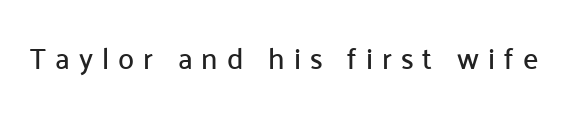
{"serif": "no", "italic": "no", "width": "normal", "stroke_contrast": "low", "x_height": "medium", "monospaced": "no", "underline": "no", "letter_spacing": "wide", "letter_spacing_em": 0.31, "glyph_px": 29}
